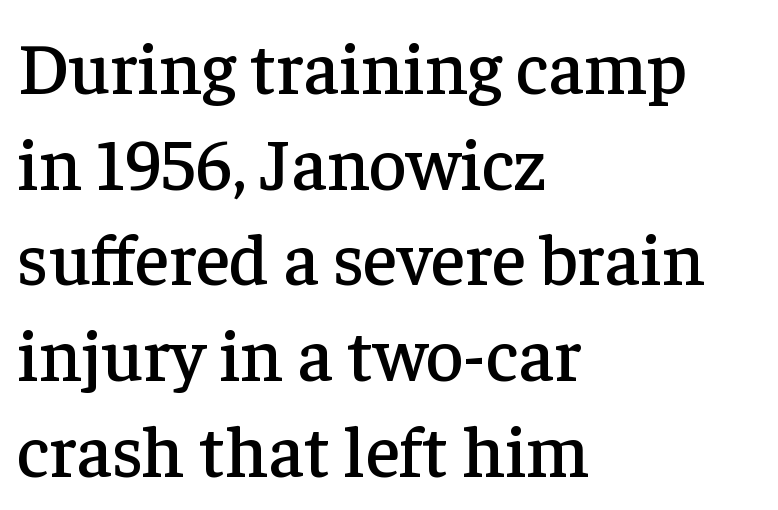
The image shows 73 px serif type, upright; set left-aligned, normal line spacing (1.31x), normal letter spacing, not underlined; low stroke contrast and a medium x-height.
